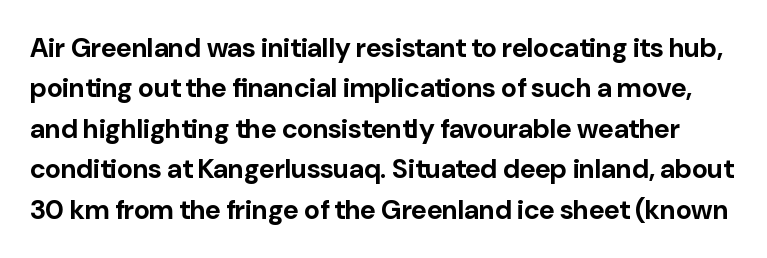
The image shows 27 px bold type, upright; set normal line spacing (1.5x), normal letter spacing, not underlined.
